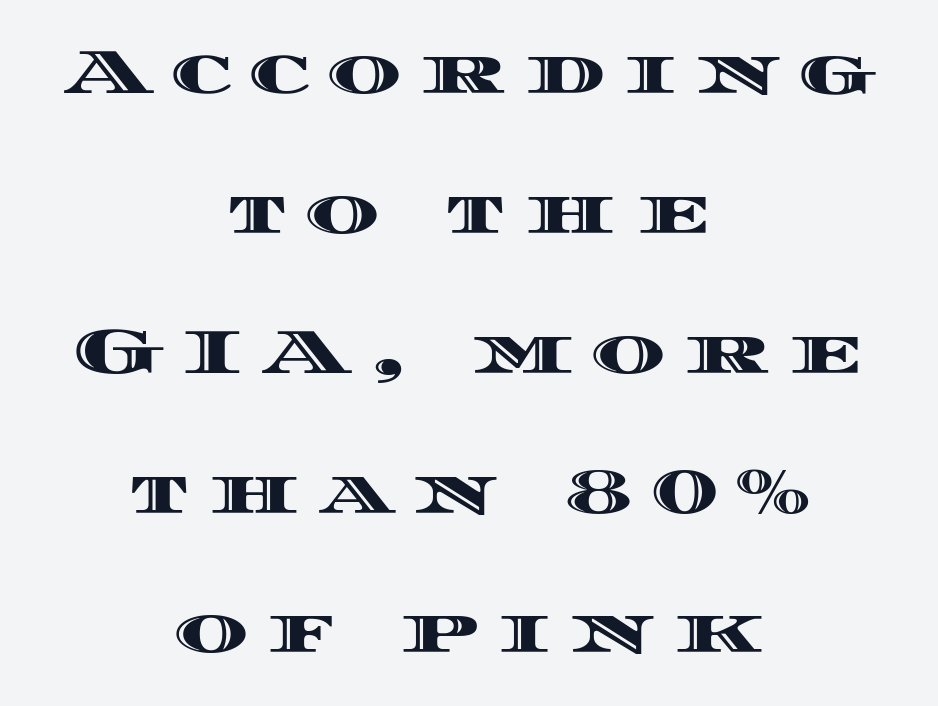
The rendering uses a large line-height, opening up the rows. These lines stack symmetrically, like a column narrowing and widening about its center. This sample has the flowing, uneven cadence of proportional lettering. Notice how the stems are strictly vertical — no italics here. Nobody drew a line under any word here. Does extra space separate the letters? Yes, quite a lot of it.
